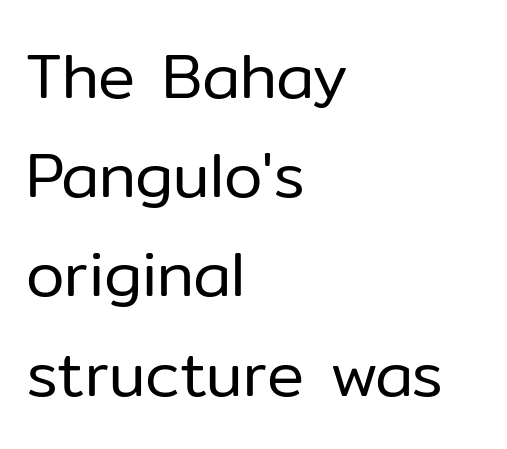
Q: Is the text bold? A: No.
Q: Is the text italic (slanted)? A: No, it is upright.
Q: Is the typeface a serif or a sans-serif typeface? A: Sans-serif.
Q: Is the text underlined? A: No.
Q: How is the paragraph aligned? A: Left-aligned.
Q: Is the spacing between letters normal or unusually wide? A: Normal.
Q: Is the spacing between lines tight, normal or loose? A: Normal.
Q: Width (condensed, normal, or wide)? A: Normal.
Q: Stroke contrast? A: Low.
Q: x-height? A: Medium.
Q: Monospaced? A: No.
